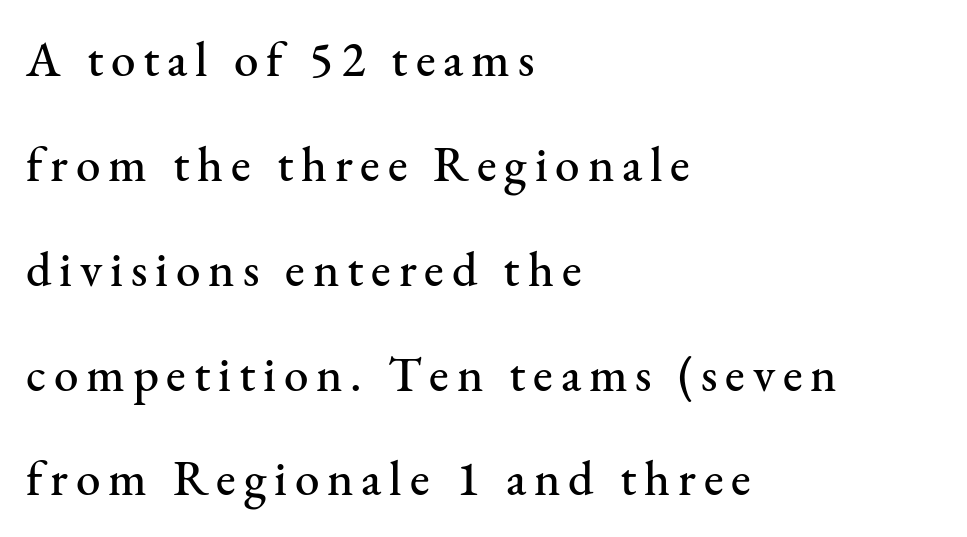
Ordinary non-slanted type is in use. The letters advance in unequal steps, a hallmark of proportional type. A classic flush-left, rag-right setting is used for this passage. Descenders are the only things crossing below the line. The designer went with a serif here, giving each stem small feet.
